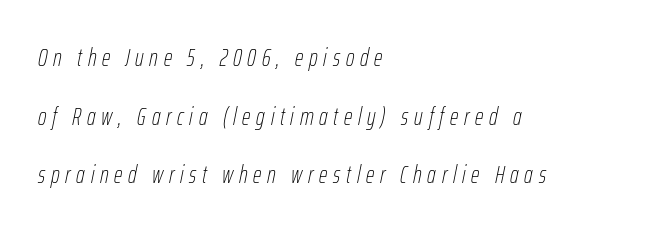
The image shows 24 px text type, italic (leaning right); set left-aligned, loose line spacing (2.44x), unusually wide letter spacing (+0.24 em), not underlined.
